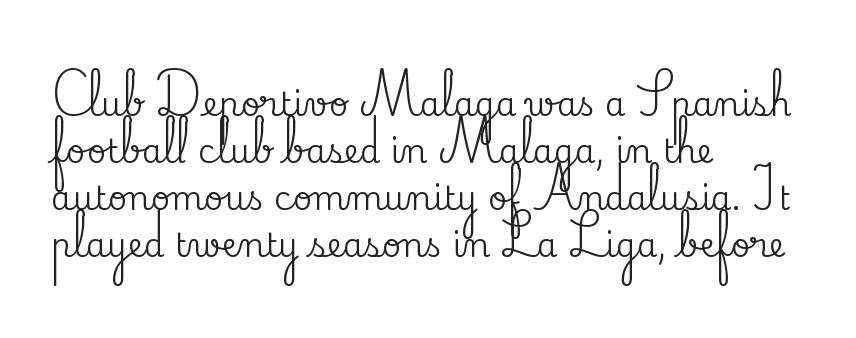
The rendering shows small feet on the letterforms — a serif design. Quick note: not italic, upright. The ragged edge is on the right, which tells us the setting is flush left. The letters sit at their default tracking, neither squeezed nor spread. The passage shown is typed in a proportional face where columns would drift.
